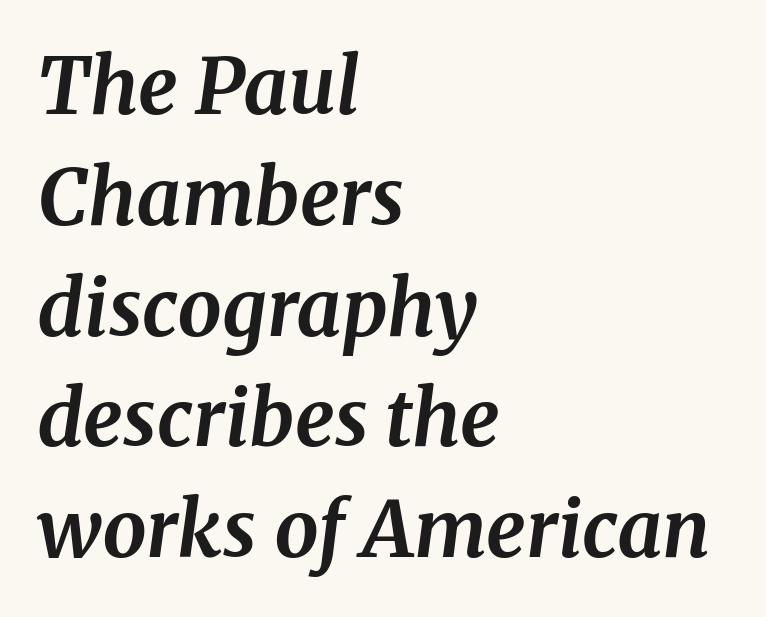
{"serif": "yes", "italic": "yes", "lean": "right", "slant_degrees": 8, "bold": "yes", "weight": "bold", "width": "normal", "stroke_contrast": "medium", "x_height": "medium", "monospaced": "no", "underline": "no", "align": "left", "line_spacing": "normal", "line_spacing_ratio": 1.42, "letter_spacing": "normal", "letter_spacing_em": 0.0, "glyph_px": 78}
